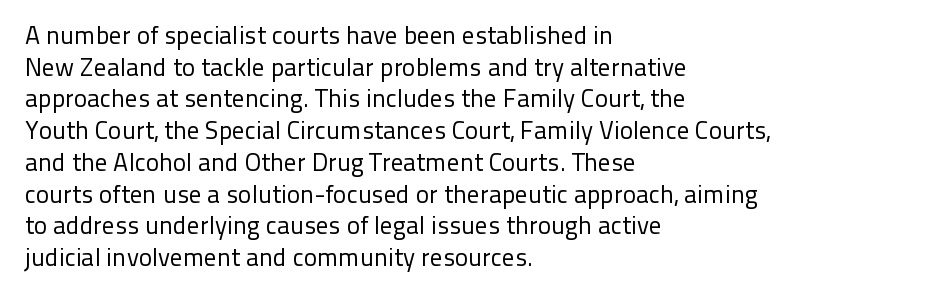
Q: Is the text bold? A: No.
Q: Is the text italic (slanted)? A: No, it is upright.
Q: Is the text underlined? A: No.
Q: How is the paragraph aligned? A: Left-aligned.
Q: Is the spacing between letters normal or unusually wide? A: Normal.
Q: Is the spacing between lines tight, normal or loose? A: Normal.
